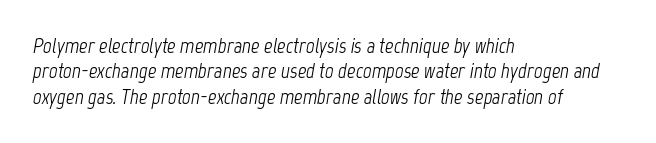
{"italic": "yes", "lean": "right", "slant_degrees": 12, "bold": "no", "underline": "no", "align": "left", "line_spacing_ratio": 1.21, "letter_spacing": "normal", "letter_spacing_em": 0.0, "glyph_px": 21}
